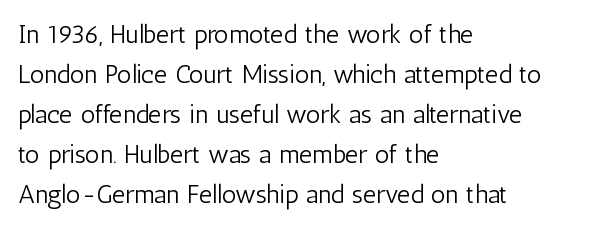
Q: Is the text bold? A: No.
Q: Is the text italic (slanted)? A: No, it is upright.
Q: Is the text underlined? A: No.
Q: How is the paragraph aligned? A: Left-aligned.
Q: Is the spacing between letters normal or unusually wide? A: Normal.
Q: Is the spacing between lines tight, normal or loose? A: Normal.
